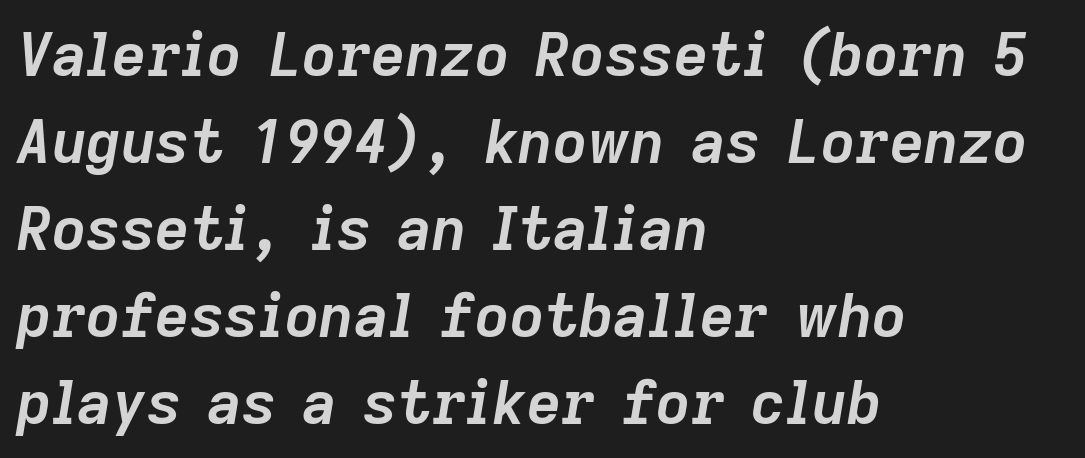
{"italic": "yes", "lean": "right", "slant_degrees": 9, "bold": "yes", "weight": "semibold", "width": "normal", "stroke_contrast": "low", "x_height": "medium", "monospaced": "no", "underline": "no", "align": "left", "line_spacing": "normal", "line_spacing_ratio": 1.45, "letter_spacing": "normal", "letter_spacing_em": 0.0, "glyph_px": 60}
